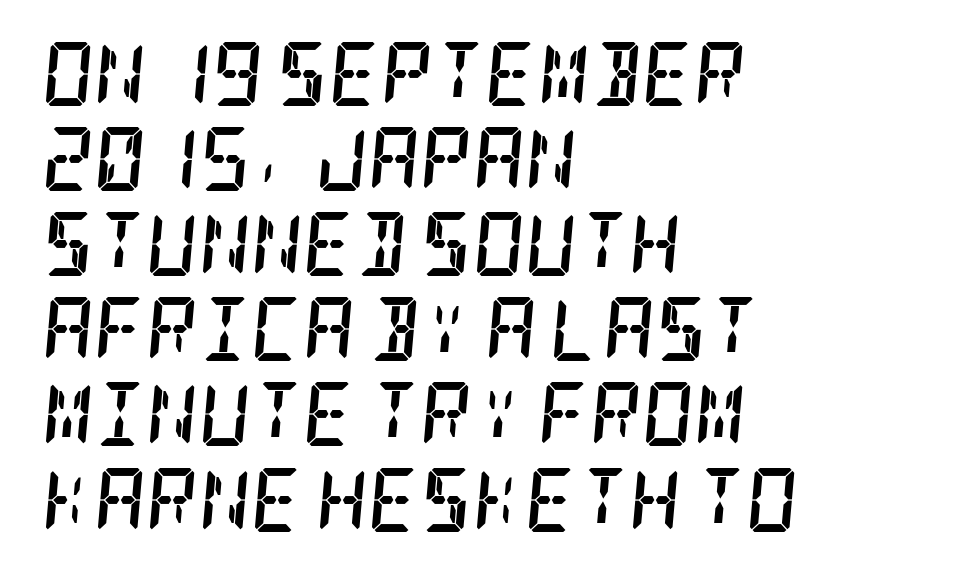
The image shows 64 px semibold, condensed serif type, italic (leaning right); set left-aligned, normal line spacing (1.33x), normal letter spacing, not underlined; low stroke contrast and a large x-height.
